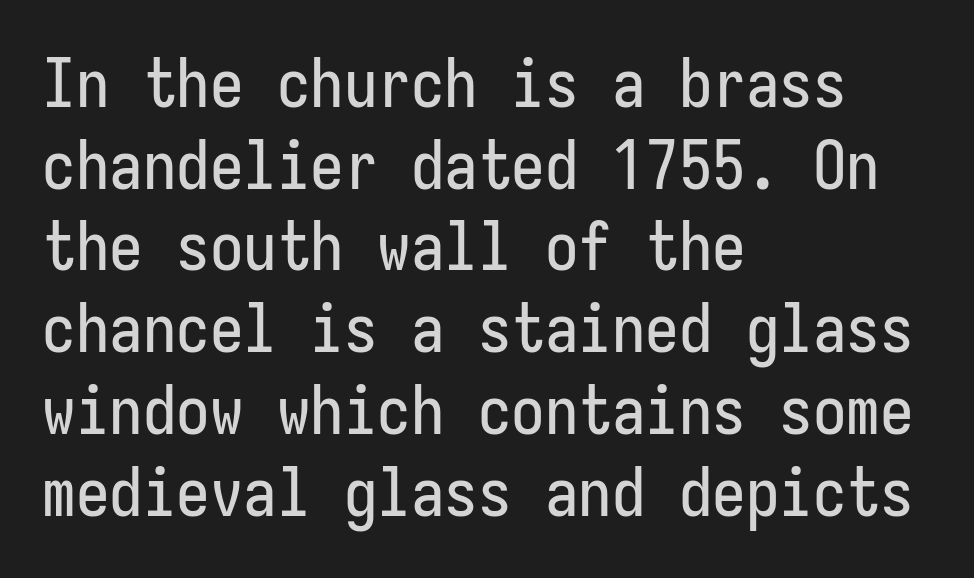
The image shows 67 px condensed sans-serif type, upright; set left-aligned, line spacing 1.22x, normal letter spacing, not underlined; low stroke contrast and a medium x-height.
